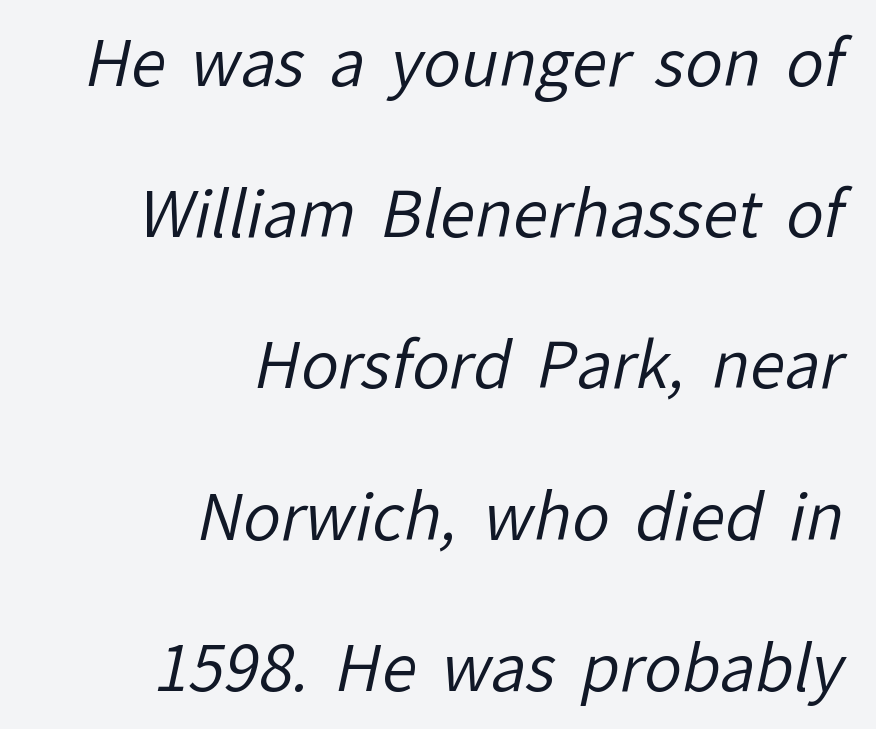
These lines keep a tight, regular rhythm from letter to letter. Descender tails drop into unmarked territory. A typesetter would call this proportional, since set widths differ per character. Where is the straight margin? On the right.
